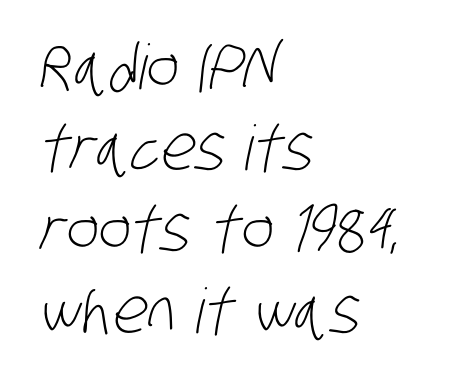
The image shows 62 px light, condensed sans-serif type; set left-aligned, normal line spacing (1.31x), normal letter spacing, not underlined; low stroke contrast and a large x-height.
